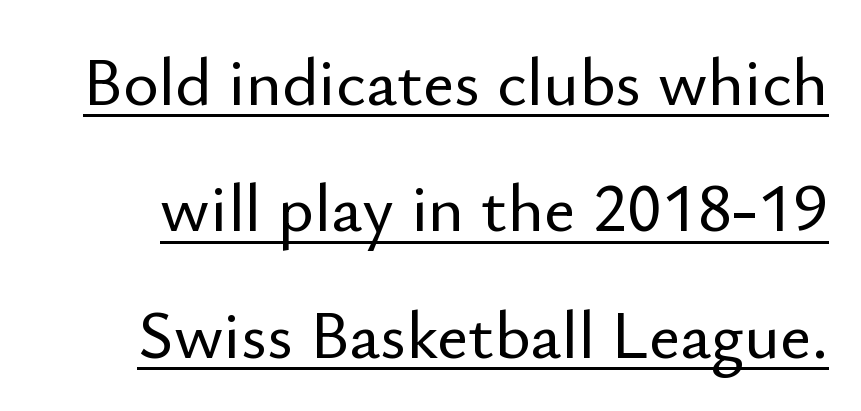
The image shows 68 px sans-serif type, upright; set line spacing 1.86x, normal letter spacing, underlined; low stroke contrast and a small x-height.
